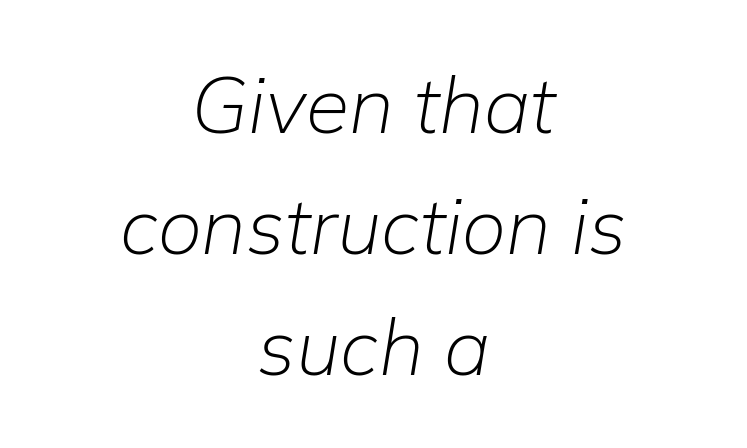
{"italic": "yes", "lean": "right", "slant_degrees": 9, "bold": "no", "weight": "light", "width": "normal", "stroke_contrast": "low", "x_height": "medium", "monospaced": "no", "underline": "no", "align": "center", "line_spacing": "normal", "line_spacing_ratio": 1.53, "letter_spacing": "normal", "letter_spacing_em": 0.0, "glyph_px": 79}
